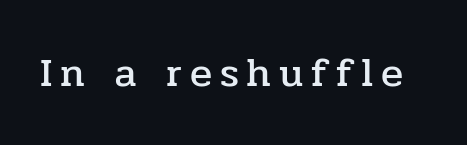
The image shows 41 px serif type, upright; set not underlined; low stroke contrast and a medium x-height.
